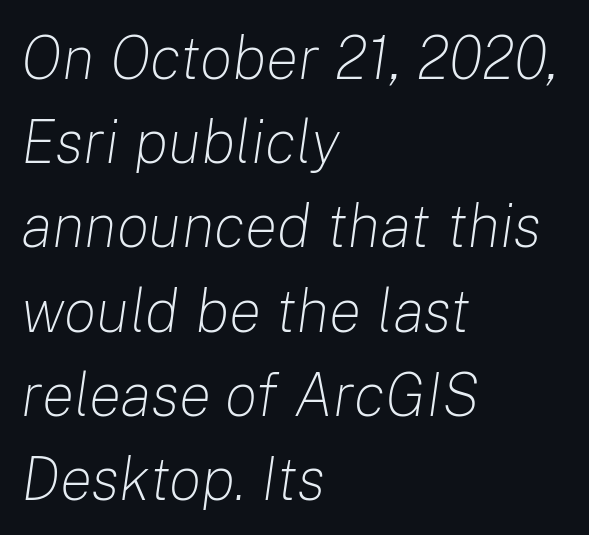
Stroke mass is kept to a normal reading level or below. This rendering uses left alignment, leaving the right contour irregular. Is the letter spacing exaggerated? No — it looks like the ordinary default. Unmarked baselines from the first word to the last.
